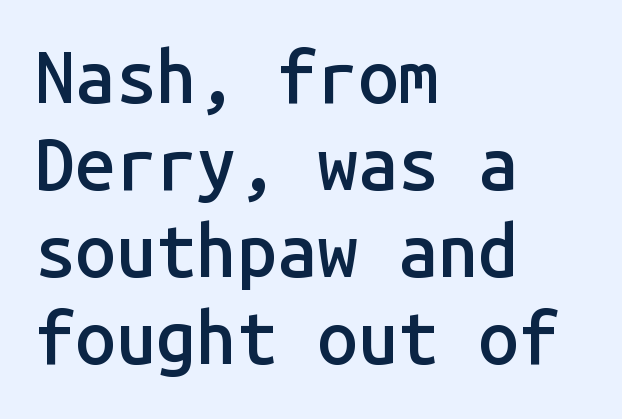
Regarding serifs, this sample does without them. The type sits square on the baseline with zero lean. A typesetter would call this monospace, since all characters share one set width. Is the letter spacing exaggerated? No — it looks like the ordinary default. Rule under the text: the space is simply empty.
